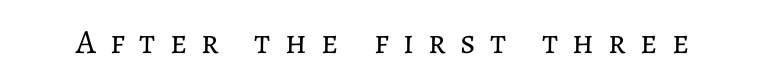
The image shows 34 px regular-weight type, upright; set unusually wide letter spacing (+0.42 em), not underlined; low stroke contrast and a medium x-height.
